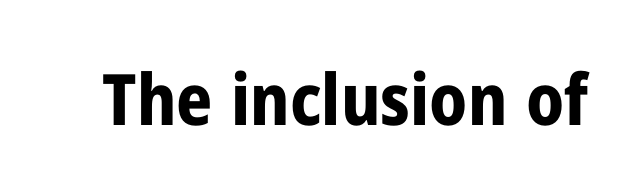
{"serif": "no", "italic": "no", "bold": "yes", "weight": "bold", "width": "condensed", "stroke_contrast": "low", "x_height": "medium", "monospaced": "no", "underline": "no", "letter_spacing": "normal", "letter_spacing_em": 0.0, "glyph_px": 71}
